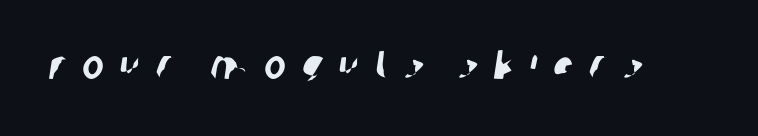
No feet cap the strokes, marking this as sans-serif type. Only glyphs here, with clear space below each row. Think of a printed novel: that variable character pitch is what you see here. Students, note that the glyphs here are deliberately spaced far apart.
